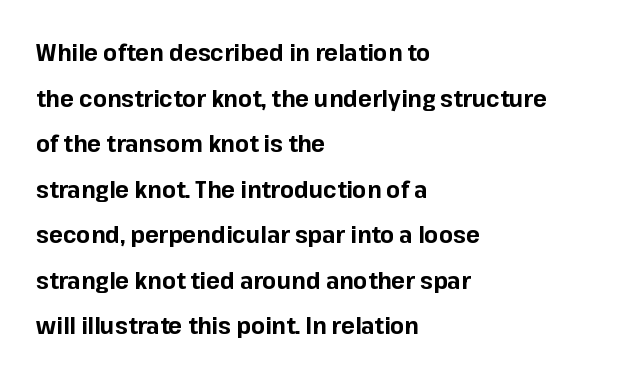
{"italic": "no", "bold": "yes", "underline": "no", "align": "left", "line_spacing": "loose", "line_spacing_ratio": 1.98, "letter_spacing": "normal", "letter_spacing_em": 0.0, "glyph_px": 23}
